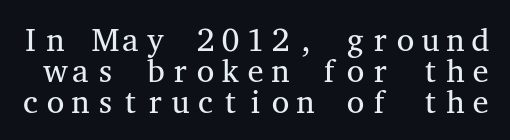
Here the designer chose a console-style face with uniform glyph widths. The text was rendered using a seriffed face with decorative stroke endings. Default kerning and tracking; the words read as compact shapes. Is this a heavy cut? Hardly; it is regular or lighter. Anything drawn beneath the words? Only blank space. Posture: upright roman.
